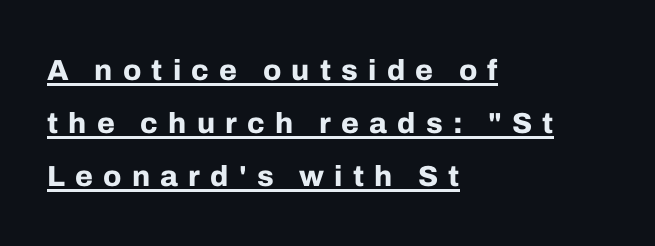
{"serif": "no", "italic": "no", "bold": "yes", "weight": "bold", "width": "normal", "stroke_contrast": "low", "x_height": "medium", "monospaced": "no", "underline": "yes", "align": "left", "line_spacing_ratio": 1.83, "letter_spacing": "wide", "letter_spacing_em": 0.35, "glyph_px": 29}
